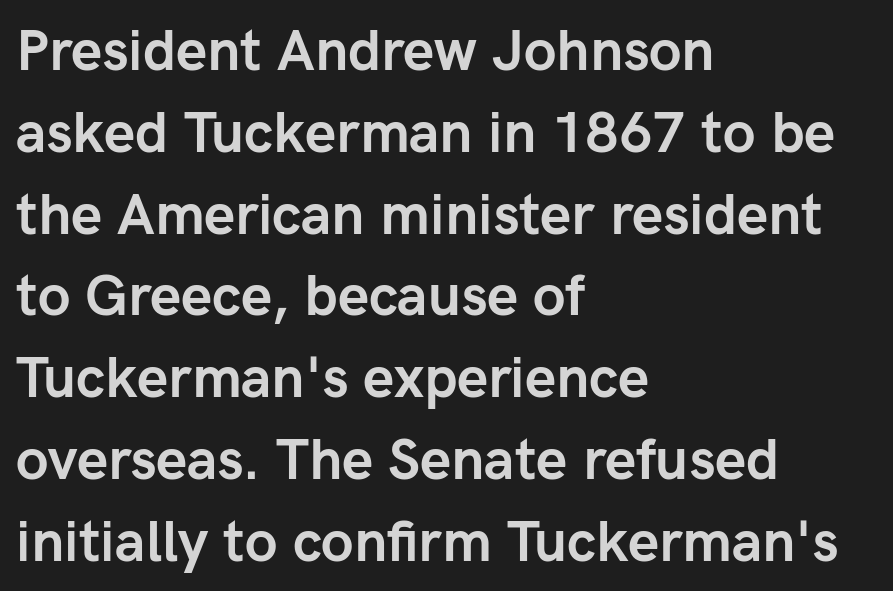
The rendering uses natural spacing where letterforms have individual widths. Students, note that the glyphs here touch the page at normal intervals. It's the straight-up-and-down kind of type. Horizontal bands of white between lines are of average thickness. Plenty of ink on the page — the face is bold. The letters carry no serifs — their stems end cleanly without finishing strokes.
